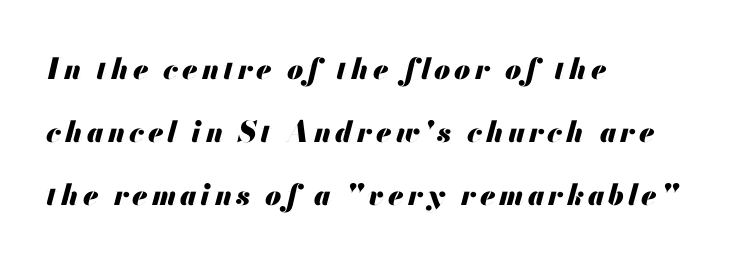
The image shows 29 px heavy type, italic (leaning right); set left-aligned, loose line spacing (2.18x), not underlined; medium stroke contrast and a small x-height.
